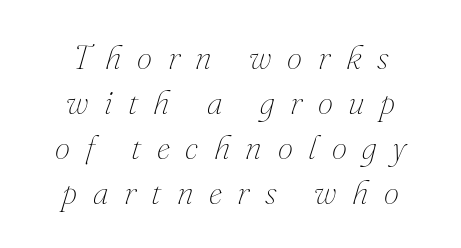
Bare-footed words on every line. The letters advance in unequal steps, a hallmark of proportional type. Glyph-to-glyph distance is far greater than everyday printed text. This is not heavy type; no bold has been used. The typography opts for an oblique posture over an upright one.
